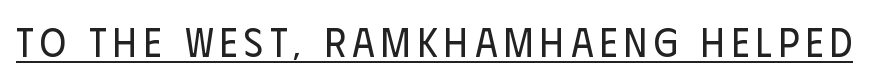
The image shows 40 px regular-weight, condensed sans-serif type, upright; set underlined; low stroke contrast and a large x-height.
